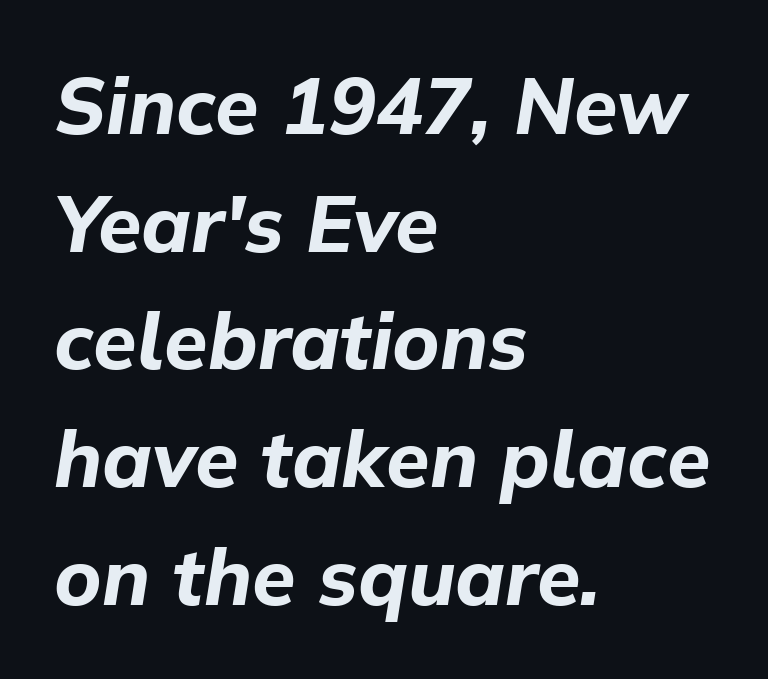
The face used here is rendered with its standard letterfit. Any mark beneath the type? The region is blank. Proportional: the letters do not fall into vertical columns. Quick note: interline space is typical. Its strokes are broad and dark, the hallmark of bold type.
